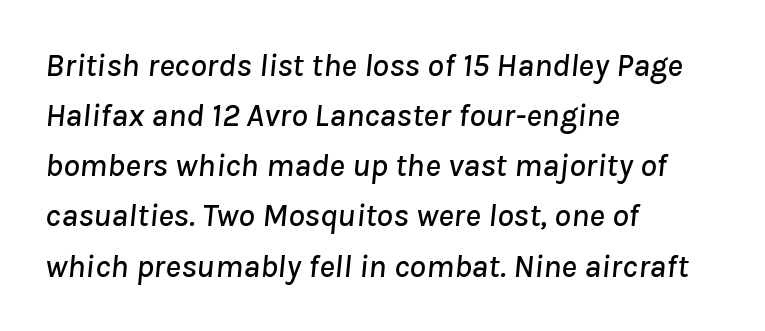
Q: Is the text italic (slanted)? A: Yes, it leans right by about 8 degrees.
Q: Is the text underlined? A: No.
Q: How is the paragraph aligned? A: Left-aligned.
Q: Is the spacing between letters normal or unusually wide? A: Normal.
Q: Is the spacing between lines tight, normal or loose? A: Normal.
Q: Width (condensed, normal, or wide)? A: Normal.
Q: Stroke contrast? A: Low.
Q: x-height? A: Medium.
Q: Monospaced? A: No.
